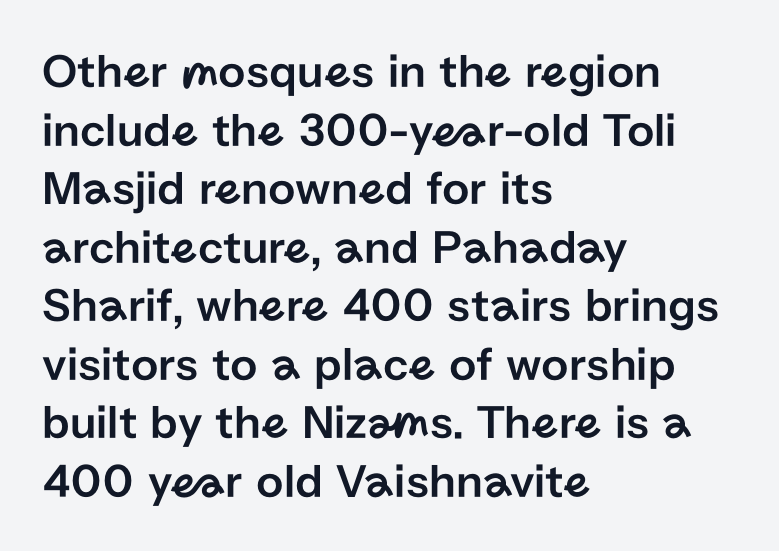
{"serif": "no", "italic": "no", "width": "normal", "stroke_contrast": "low", "x_height": "medium", "monospaced": "no", "underline": "no", "align": "left", "line_spacing_ratio": 1.22, "letter_spacing": "normal", "letter_spacing_em": 0.0, "glyph_px": 48}
